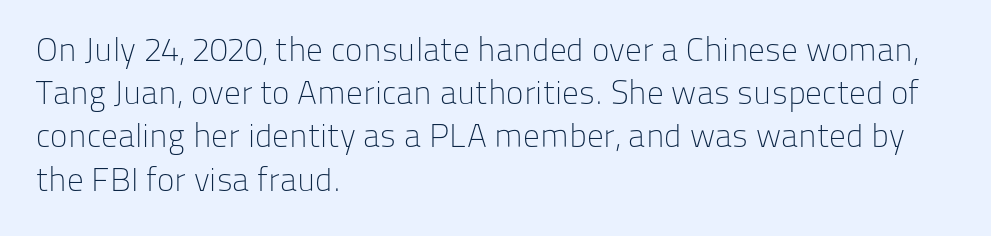
The passage shown is not bold in any degree. Spacing verdict: proportional, widths tailored to each character. Quick note: underline off. Short and long lines alike share a common starting point at left. The passage shown has conventional tracking throughout.
